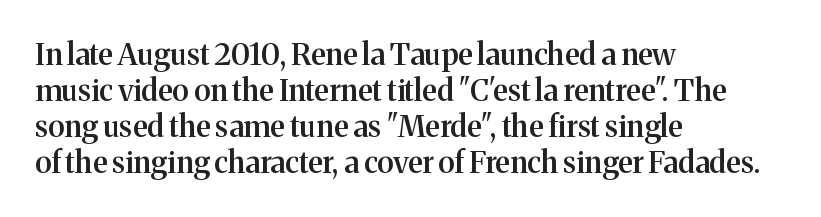
The image shows 30 px semibold serif type, upright; set left-aligned, line spacing 1.2x, normal letter spacing, not underlined; medium stroke contrast and a medium x-height.
